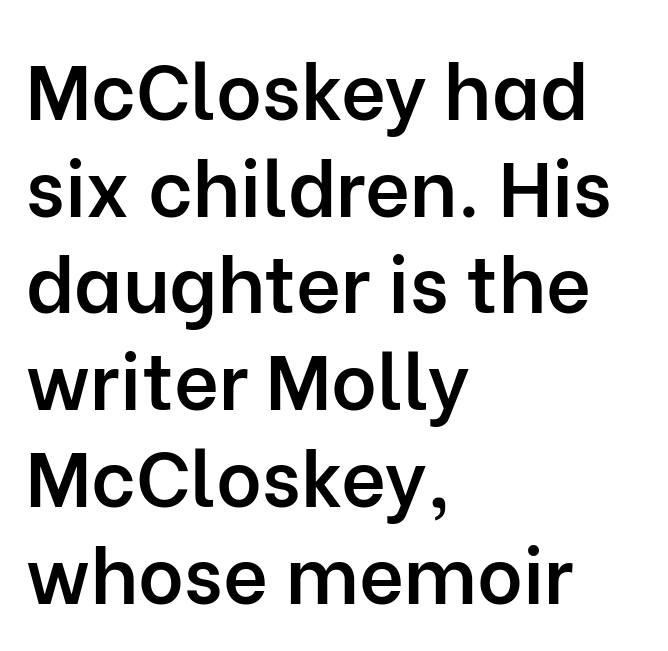
Bold? Not quite — semibold, heavier than regular but stopping short. You could not count columns in this text — the font is proportionally spaced. Notice how the stems are strictly vertical — no italics here. The zone under the glyphs is completely vacant. Typographically, this falls in the sans-serif category. Every row of glyphs begins at an identical x-position on the left.
